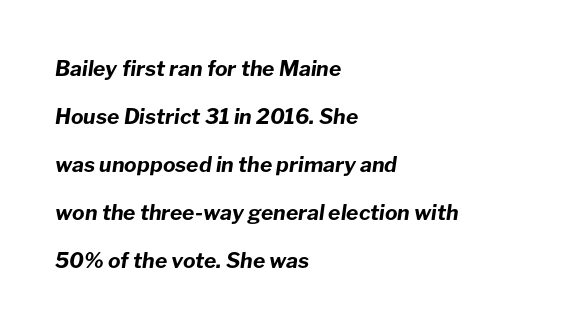
The image shows 21 px bold type, italic (leaning right); set left-aligned, loose line spacing (2.28x), normal letter spacing, not underlined.
